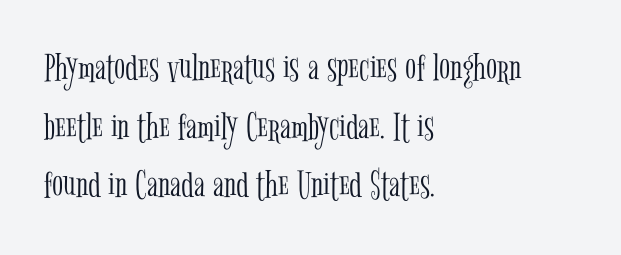
One-word summary of the alignment: left. A serif font was chosen for this passage. In terms of posture, this sample is upright. A typesetter would call this proportional, since set widths differ per character. The baseline area is clear. Letter spacing: default.
